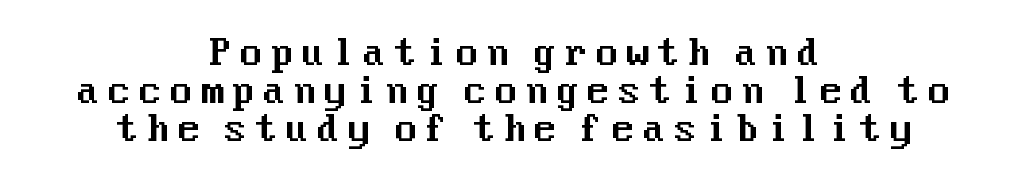
Cramped leading. Unlike a traditional serif, this face leaves its strokes unadorned. Rule under the text: the space is simply empty. Posture: vertical. Horizontal alignment here is central, giving a formal, balanced look.
